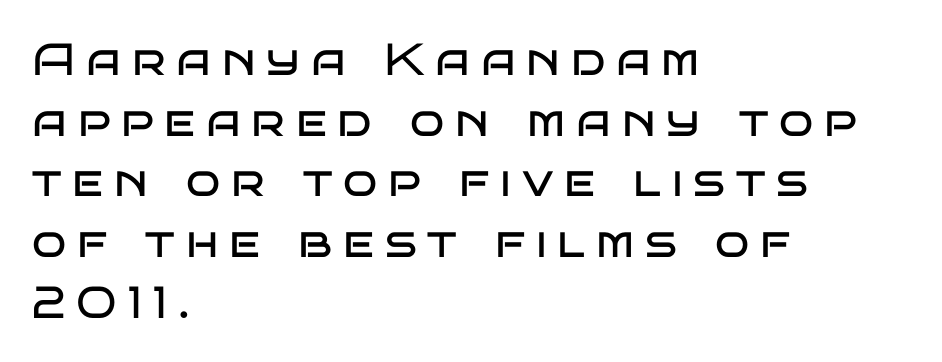
The image shows 45 px regular-weight, wide sans-serif type, upright; set left-aligned, normal line spacing (1.35x), unusually wide letter spacing (+0.24 em), not underlined; low stroke contrast and a large x-height.
